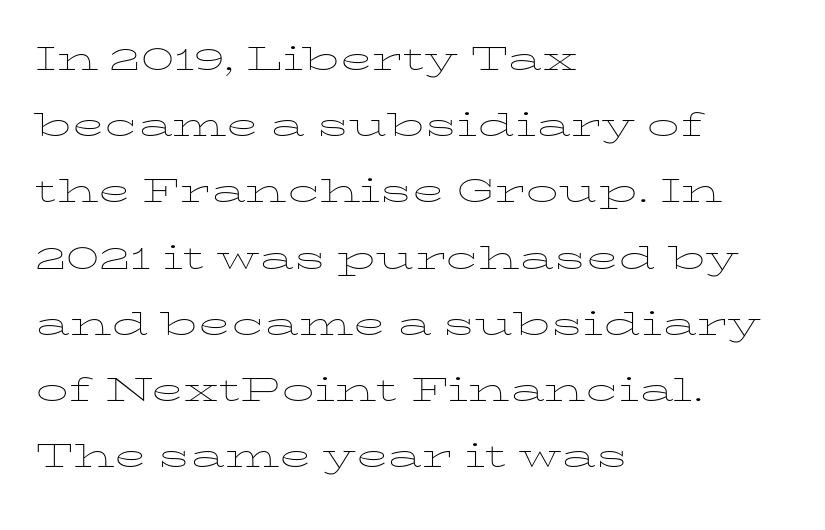
{"italic": "no", "bold": "no", "weight": "thin", "width": "wide", "stroke_contrast": "low", "x_height": "medium", "monospaced": "no", "underline": "no", "align": "left", "line_spacing": "normal", "line_spacing_ratio": 1.54, "letter_spacing": "normal", "letter_spacing_em": 0.0, "glyph_px": 43}
